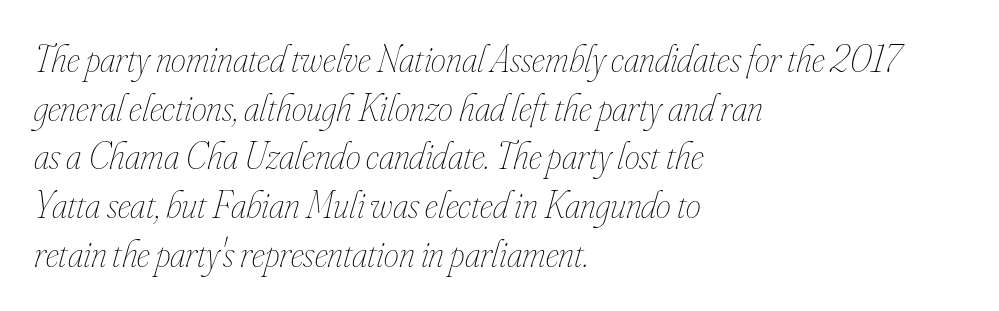
{"italic": "yes", "lean": "right", "slant_degrees": 16, "bold": "no", "weight": "thin", "width": "condensed", "stroke_contrast": "low", "x_height": "small", "monospaced": "no", "underline": "no", "align": "left", "line_spacing": "normal", "line_spacing_ratio": 1.28, "letter_spacing": "normal", "letter_spacing_em": 0.0, "glyph_px": 38}
